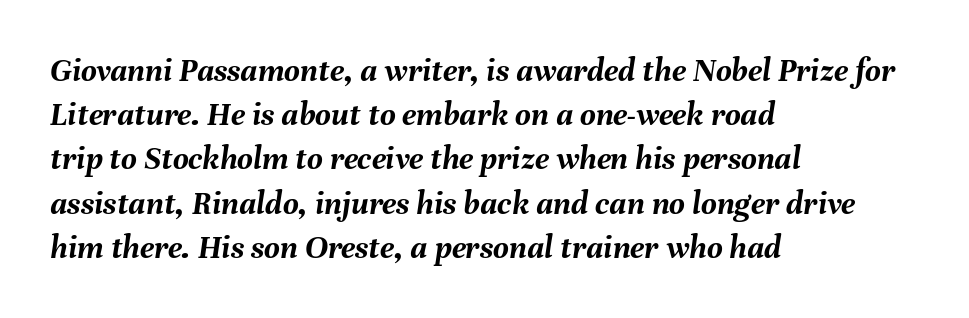
The image shows 34 px semibold type, italic (leaning right); set left-aligned, normal line spacing (1.3x), normal letter spacing, not underlined; medium stroke contrast and a medium x-height.
